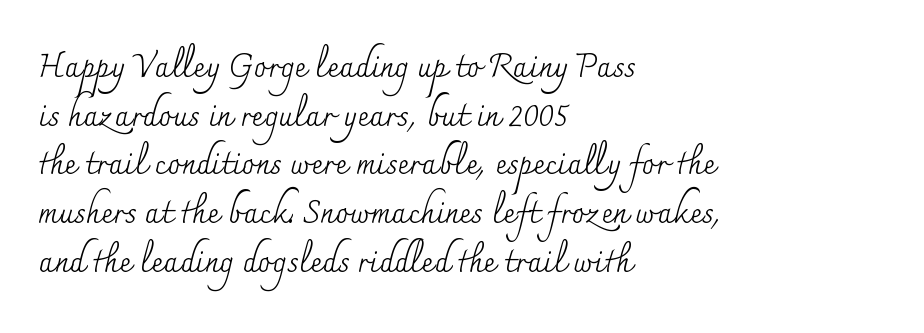
The image shows 32 px regular-weight serif type; set left-aligned, normal line spacing (1.52x), normal letter spacing, not underlined; medium stroke contrast and a small x-height.
